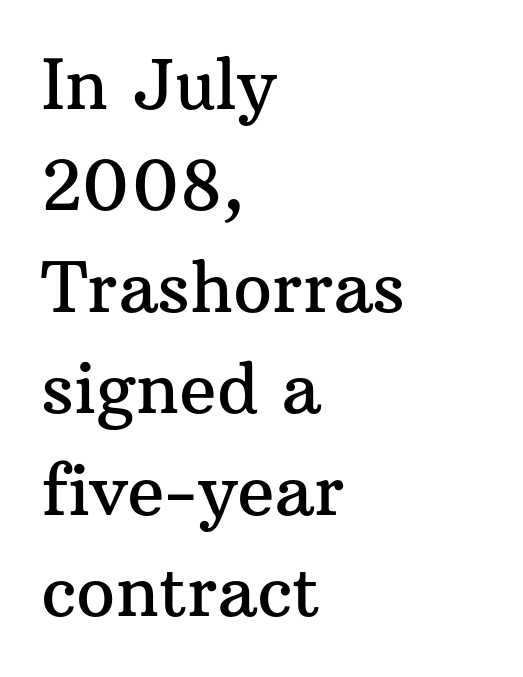
{"serif": "yes", "italic": "no", "width": "normal", "stroke_contrast": "medium", "x_height": "medium", "monospaced": "no", "underline": "no", "align": "left", "line_spacing": "normal", "line_spacing_ratio": 1.47, "letter_spacing": "normal", "letter_spacing_em": 0.0, "glyph_px": 69}
